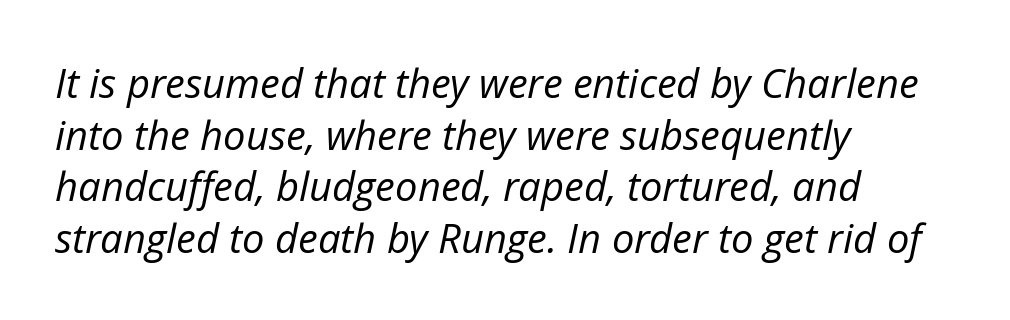
{"italic": "yes", "lean": "right", "slant_degrees": 12, "bold": "no", "weight": "regular", "width": "normal", "stroke_contrast": "low", "x_height": "medium", "monospaced": "no", "underline": "no", "align": "left", "line_spacing": "normal", "line_spacing_ratio": 1.29, "letter_spacing": "normal", "letter_spacing_em": 0.0, "glyph_px": 40}
